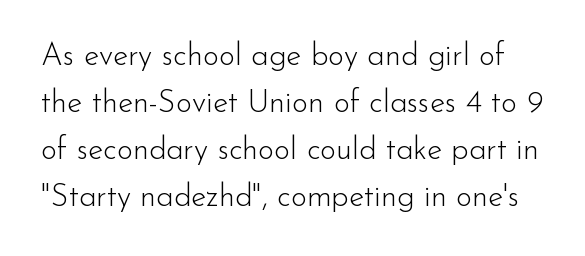
The image shows 31 px light sans-serif type, upright; set normal line spacing (1.52x), normal letter spacing, not underlined; low stroke contrast and a small x-height.
